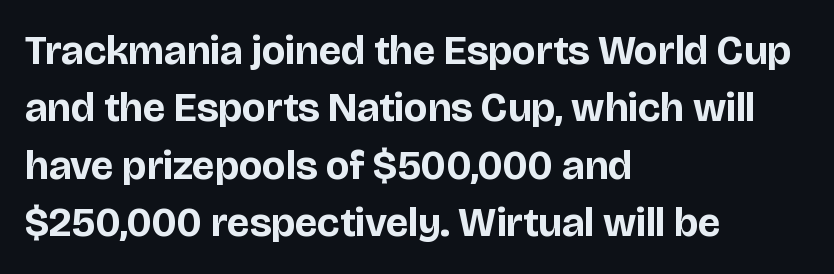
The image shows 41 px bold sans-serif type, upright; set left-aligned, normal line spacing (1.4x), normal letter spacing, not underlined; low stroke contrast and a large x-height.
